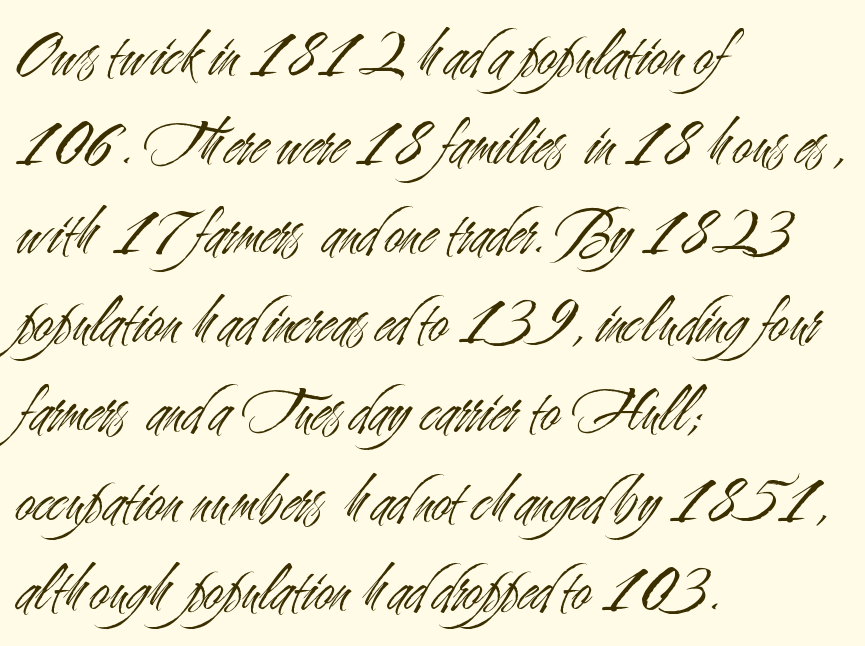
Q: Is the text bold? A: No.
Q: Is the text italic (slanted)? A: Yes.
Q: Is the typeface a serif or a sans-serif typeface? A: Sans-serif.
Q: Is the text underlined? A: No.
Q: How is the paragraph aligned? A: Left-aligned.
Q: Is the spacing between letters normal or unusually wide? A: Normal.
Q: Is the spacing between lines tight, normal or loose? A: Normal.
Q: Width (condensed, normal, or wide)? A: Condensed.
Q: Stroke contrast? A: Medium.
Q: x-height? A: Small.
Q: Monospaced? A: No.
